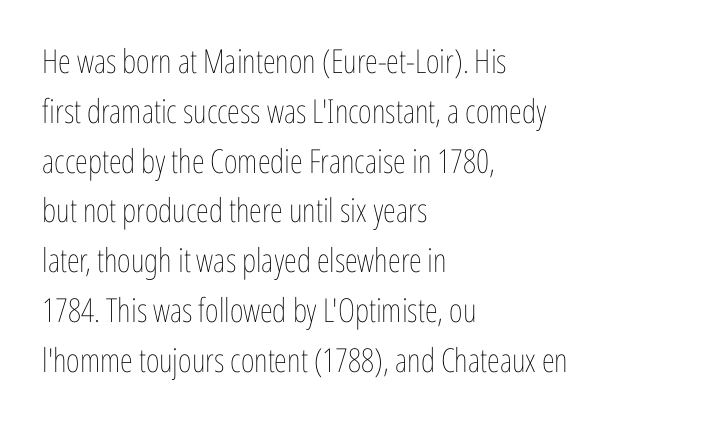
Rendered with straight, roman letterforms. This reads as an unemphasized weight, regular at the heaviest. Vertically, the passage feels balanced, rows spaced as you'd expect. Note the varied advance widths — an 'i' is clearly narrower than an 'm'.
